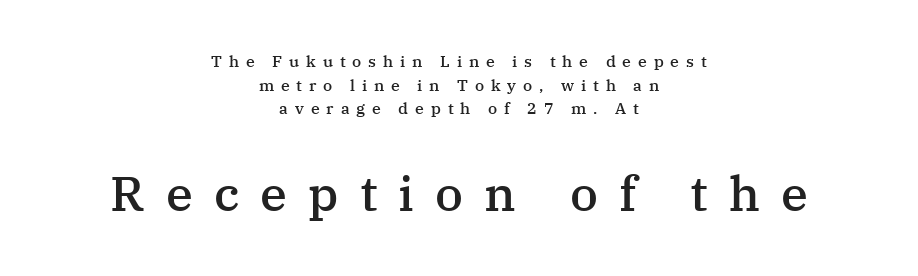
Q: Is the text bold? A: Semi-bold.
Q: Is the text italic (slanted)? A: No, it is upright.
Q: Is the typeface a serif or a sans-serif typeface? A: Serif.
Q: Is the text underlined? A: No.
Q: How is the paragraph aligned? A: Centered.
Q: Is the spacing between letters normal or unusually wide? A: Unusually wide.
Q: Is the spacing between lines tight, normal or loose? A: Normal.
Q: Which block of text is set in a larger size, the first (top) or the second (bottom)? A: The second (bottom) one.
Q: Width (condensed, normal, or wide)? A: Normal.
Q: Stroke contrast? A: Medium.
Q: x-height? A: Medium.
Q: Monospaced? A: No.
